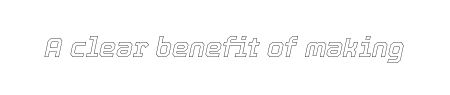
The image shows 27 px text type, italic (leaning right); set normal letter spacing, not underlined.
